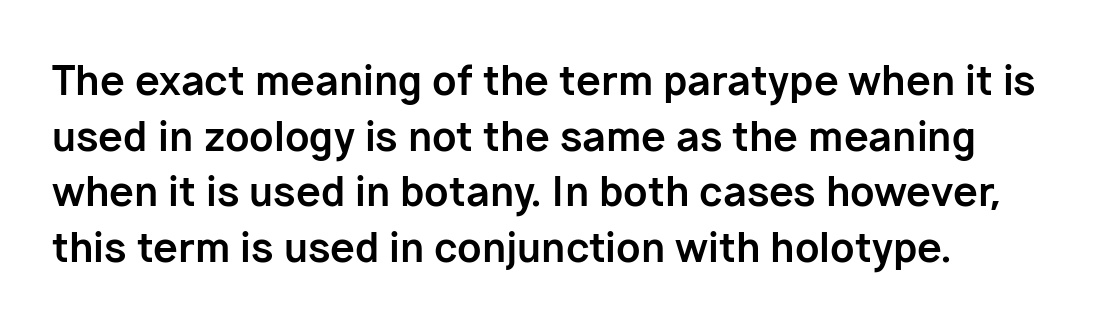
The space directly below the letters is spotless. Each word holds together tightly as a unit, with standard inter-letter gaps. Rendered with straight, roman letterforms. How would I describe the line gaps? Plain and ordinary. Strokes here are thick enough to call this a true bold.
